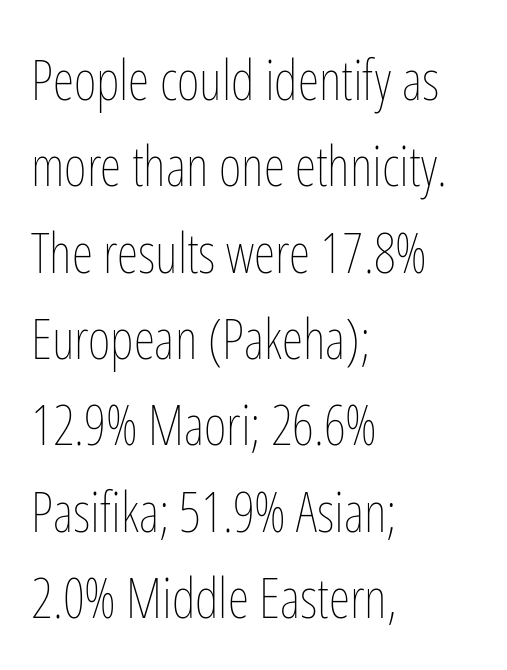
{"italic": "no", "bold": "no", "weight": "thin", "width": "condensed", "stroke_contrast": "low", "x_height": "medium", "monospaced": "no", "underline": "no", "align": "left", "line_spacing": "normal", "line_spacing_ratio": 1.57, "letter_spacing": "normal", "letter_spacing_em": 0.0, "glyph_px": 55}
